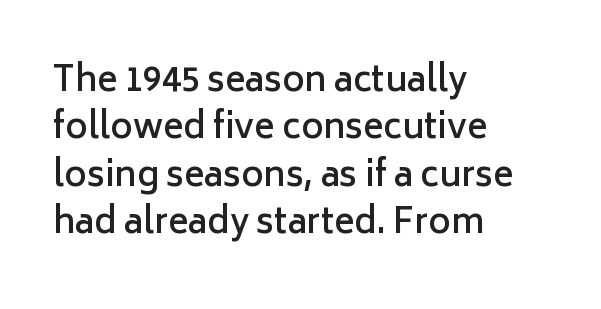
The image shows 34 px semibold sans-serif type, upright; set left-aligned, normal line spacing (1.39x), normal letter spacing, not underlined; low stroke contrast and a medium x-height.
